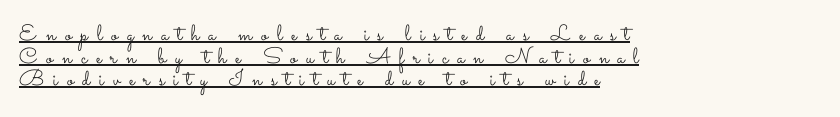
The image shows 22 px text type; set left-aligned, tight line spacing (1.03x), unusually wide letter spacing (+0.4 em), underlined.
